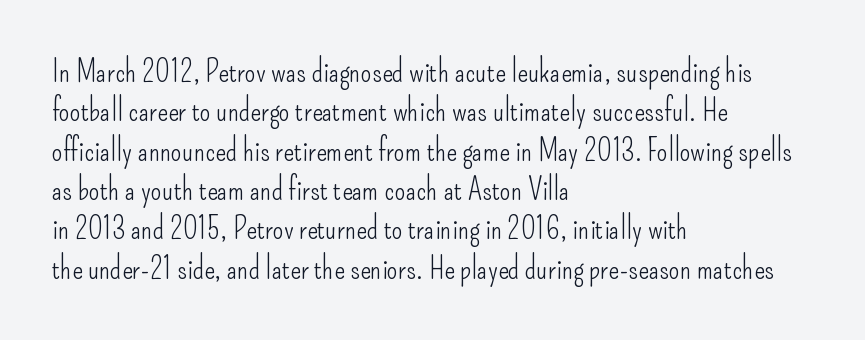
The image shows 31 px light, condensed sans-serif type, upright; set left-aligned, normal line spacing (1.27x), normal letter spacing, not underlined; low stroke contrast and a small x-height.
